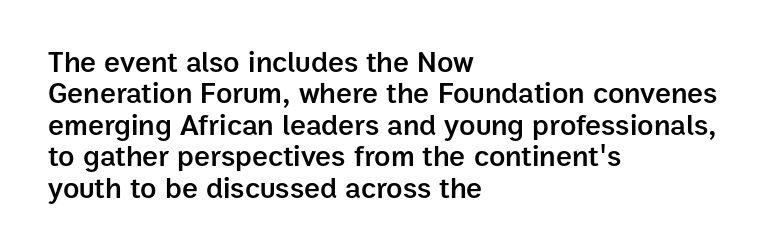
{"serif": "no", "italic": "no", "bold": "semi", "weight": "semibold", "width": "normal", "stroke_contrast": "low", "x_height": "medium", "monospaced": "no", "underline": "no", "align": "left", "line_spacing": "tight", "line_spacing_ratio": 1.05, "letter_spacing": "normal", "letter_spacing_em": 0.0, "glyph_px": 30}
